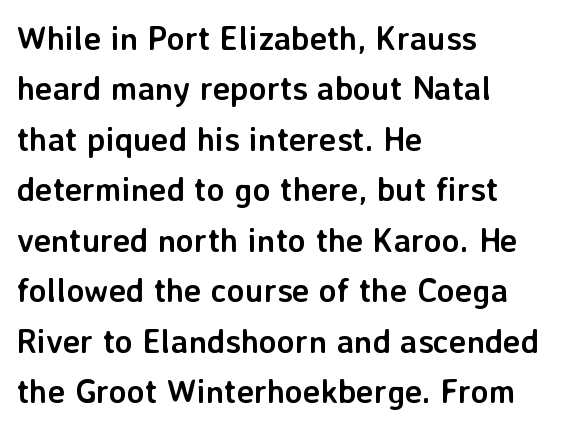
{"serif": "no", "italic": "no", "bold": "yes", "weight": "semibold", "width": "normal", "stroke_contrast": "low", "x_height": "medium", "monospaced": "no", "underline": "no", "align": "left", "line_spacing": "normal", "line_spacing_ratio": 1.53, "letter_spacing": "normal", "letter_spacing_em": 0.0, "glyph_px": 33}
